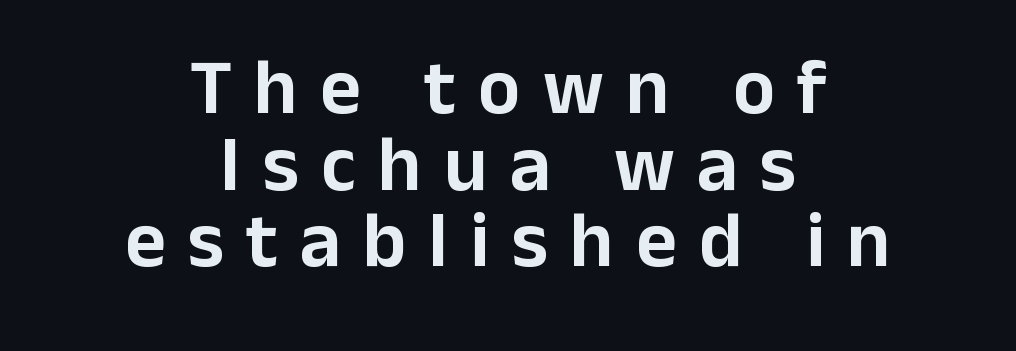
{"serif": "no", "italic": "no", "width": "normal", "stroke_contrast": "low", "x_height": "medium", "monospaced": "no", "underline": "no", "align": "center", "line_spacing": "tight", "line_spacing_ratio": 0.97, "letter_spacing": "wide", "letter_spacing_em": 0.28, "glyph_px": 79}
